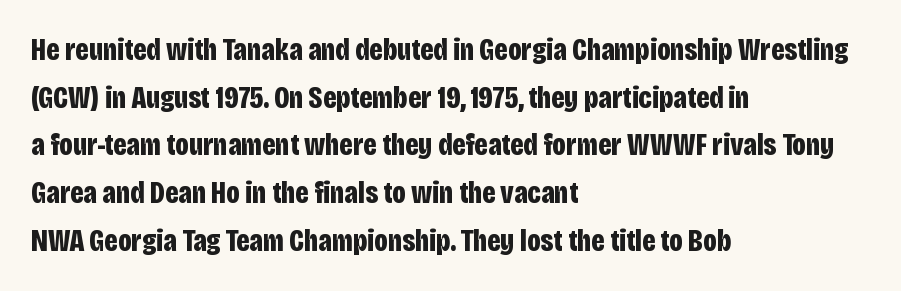
All the whitespace from short lines collects on the right. The gaps between neighbouring characters are ordinary and unremarkable. The axis of the letterforms is exactly vertical. Unmarked baselines from the first word to the last.
